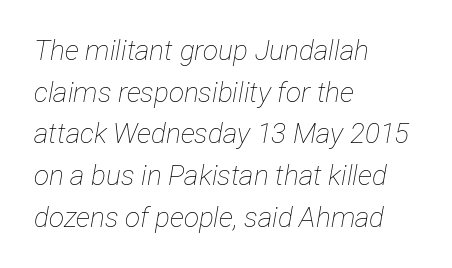
Leading: standard. No chunkiness to these letters — they're not bold. Glance below the letters and you will spot only blank space. The passage shown has conventional tracking throughout.
